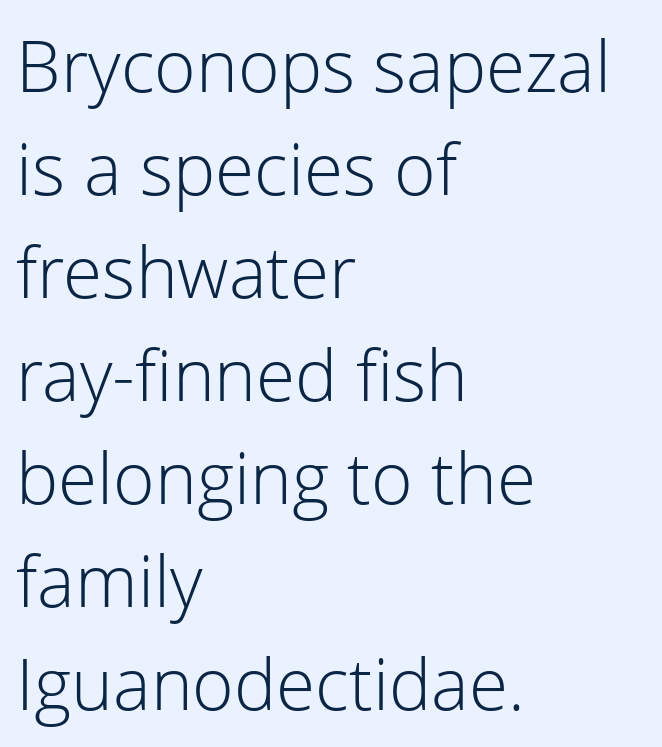
The image shows 71 px light sans-serif type, upright; set left-aligned, normal line spacing (1.45x), normal letter spacing, not underlined; low stroke contrast and a medium x-height.
